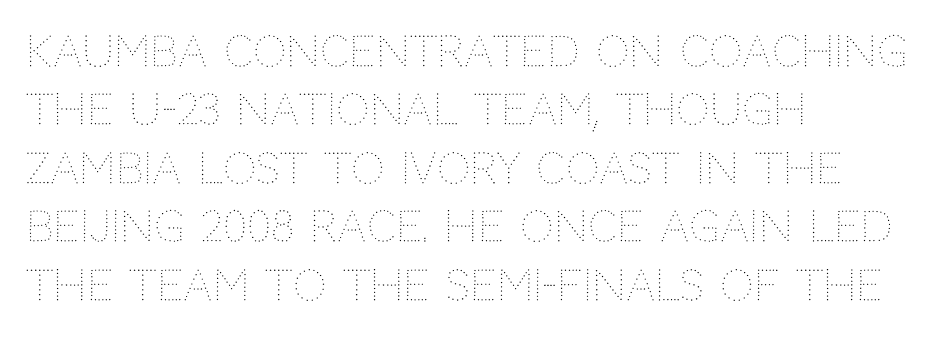
{"italic": "no", "bold": "no", "weight": "thin", "width": "normal", "stroke_contrast": "medium", "x_height": "large", "monospaced": "no", "underline": "no", "align": "left", "line_spacing": "normal", "line_spacing_ratio": 1.39, "letter_spacing": "normal", "letter_spacing_em": 0.0, "glyph_px": 42}
